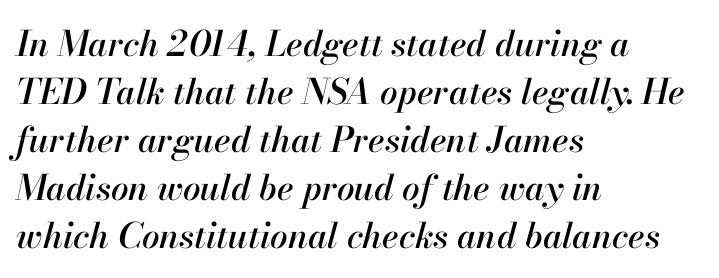
Posture: slanted. Layout note: lines flush left. How are the letters spaced? Ordinarily, with no added tracking. Words float on clear page, feet unadorned. These lines are rendered in a variable-pitch font. This block has exactly the height ordinary leading produces.
